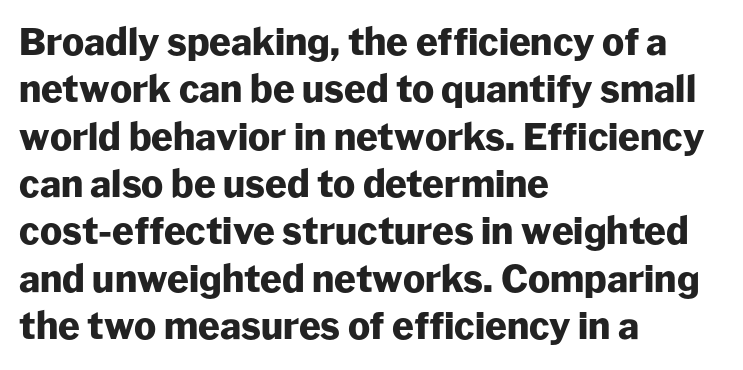
The image shows 37 px heavy sans-serif type, upright; set left-aligned, normal line spacing (1.28x), normal letter spacing, not underlined; low stroke contrast and a medium x-height.
